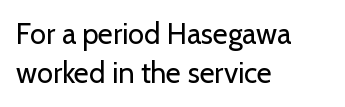
{"serif": "no", "italic": "no", "bold": "no", "weight": "regular", "width": "normal", "stroke_contrast": "low", "x_height": "medium", "monospaced": "no", "underline": "no", "align": "left", "line_spacing": "normal", "line_spacing_ratio": 1.33, "letter_spacing": "normal", "letter_spacing_em": 0.0, "glyph_px": 29}
